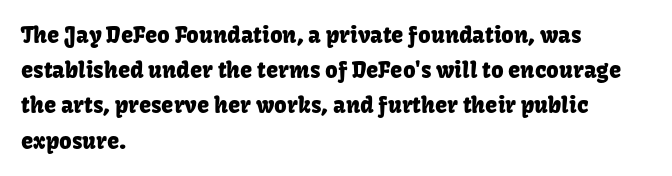
{"italic": "no", "underline": "no", "align": "left", "line_spacing": "normal", "line_spacing_ratio": 1.6, "letter_spacing": "normal", "letter_spacing_em": 0.0, "glyph_px": 22}
